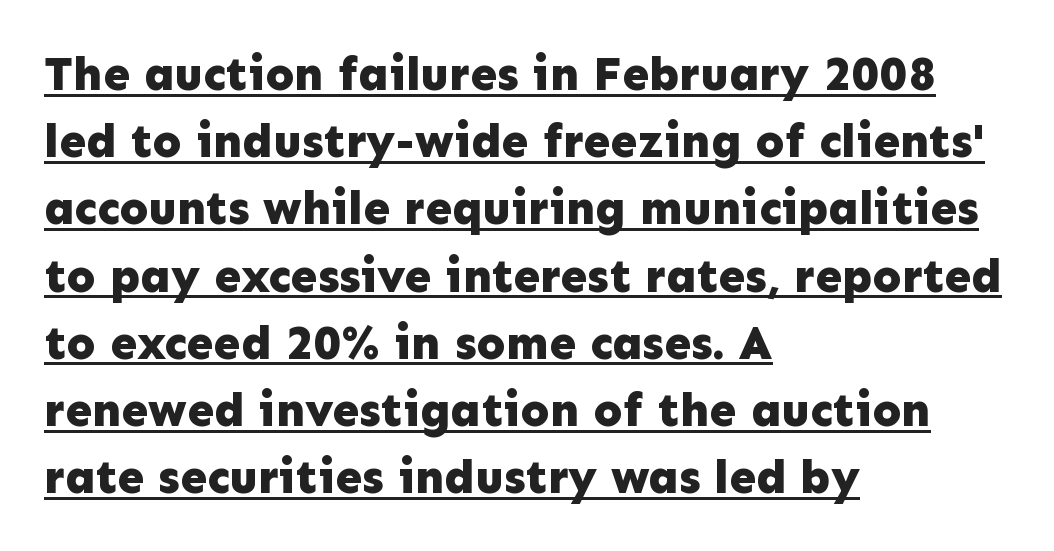
The image shows 48 px bold sans-serif type, upright; set left-aligned, normal line spacing (1.4x), normal letter spacing, underlined; low stroke contrast and a medium x-height.
